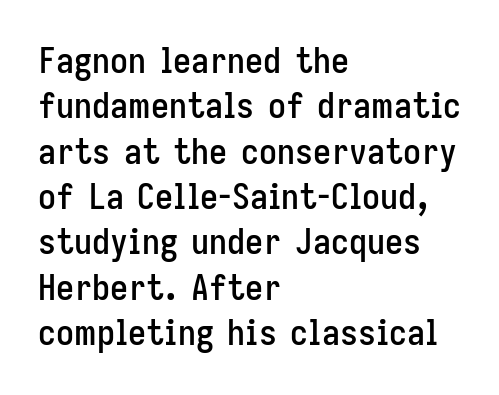
The image shows 36 px condensed sans-serif type, upright; set left-aligned, normal line spacing (1.26x), normal letter spacing, not underlined; low stroke contrast and a medium x-height.
